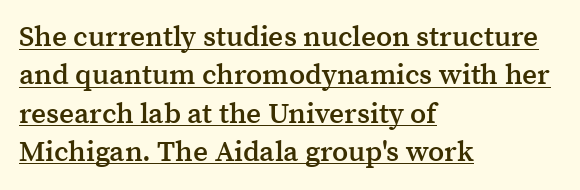
{"serif": "yes", "italic": "no", "bold": "semi", "weight": "semibold", "width": "normal", "stroke_contrast": "medium", "x_height": "medium", "monospaced": "no", "underline": "yes", "align": "left", "line_spacing": "normal", "line_spacing_ratio": 1.32, "letter_spacing": "normal", "letter_spacing_em": 0.0, "glyph_px": 29}
